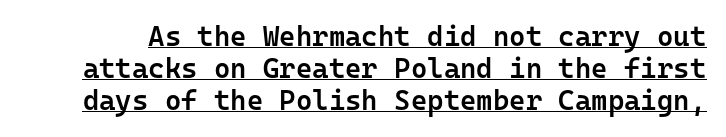
Fixed-width glyphs throughout — classic coding-font behaviour. Is there an underline? Yes — a line sits under the letters. Characters remain perfectly vertical along every line. Nothing sits at the stroke ends, so this counts as sans-serif. The block of text is dense from top to bottom, with scant space between rows. Is the letter spacing exaggerated? No — it looks like the ordinary default.
